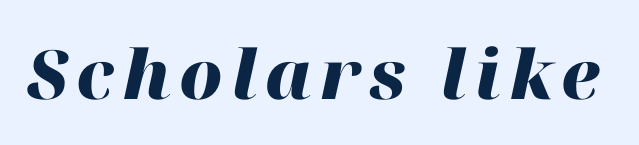
There's an unmistakable incline to the writing here. You could not count columns in this text — the font is proportionally spaced. Each glyph is drawn with heavy, bold strokes. A bare baseline throughout the passage.
